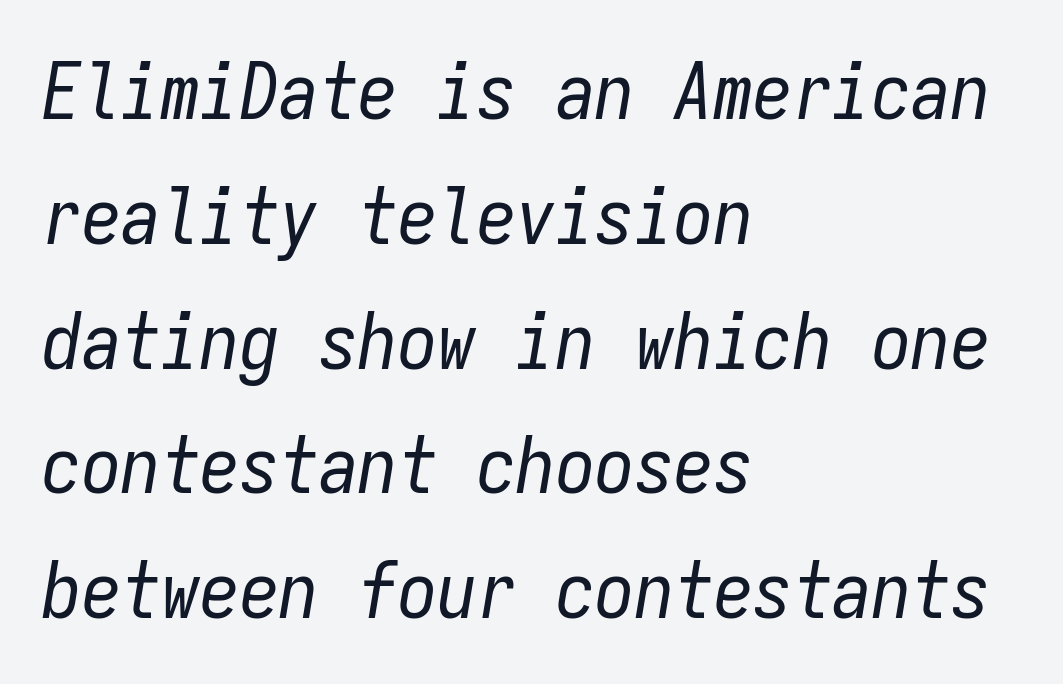
The image shows 79 px regular-weight, condensed type, italic (leaning right), monospaced; set left-aligned, normal line spacing (1.58x), normal letter spacing, not underlined; low stroke contrast and a medium x-height.
